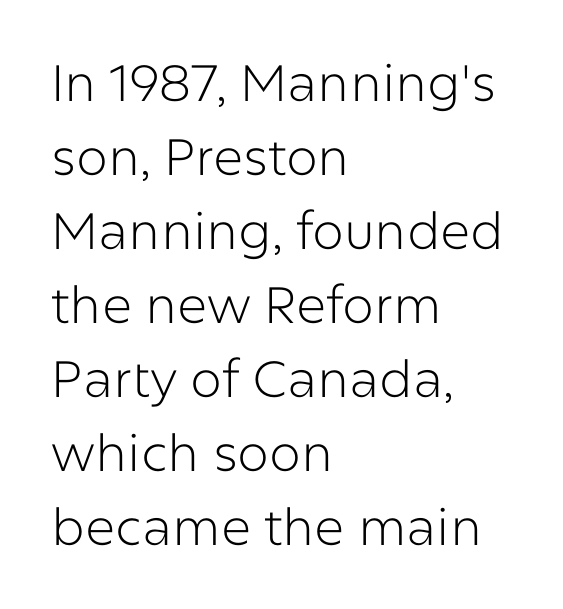
{"serif": "no", "italic": "no", "bold": "no", "weight": "light", "width": "normal", "stroke_contrast": "low", "x_height": "medium", "monospaced": "no", "underline": "no", "align": "left", "line_spacing": "normal", "line_spacing_ratio": 1.45, "letter_spacing": "normal", "letter_spacing_em": 0.0, "glyph_px": 51}
